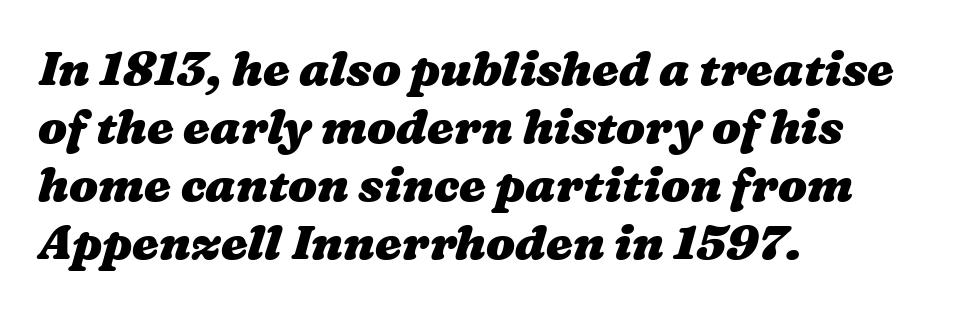
The image shows 48 px heavy, wide type; set left-aligned, line spacing 1.21x, normal letter spacing, not underlined; medium stroke contrast and a medium x-height.
